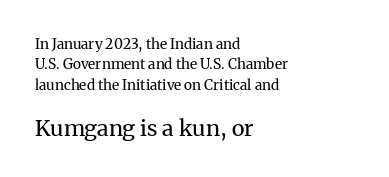
{"italic": "no", "bold": "no", "underline": "no", "align": "left", "line_spacing": "normal", "line_spacing_ratio": 1.46, "letter_spacing": "normal", "letter_spacing_em": 0.0, "larger_block": "second", "size_ratio": 1.57, "glyph_px": 22}
